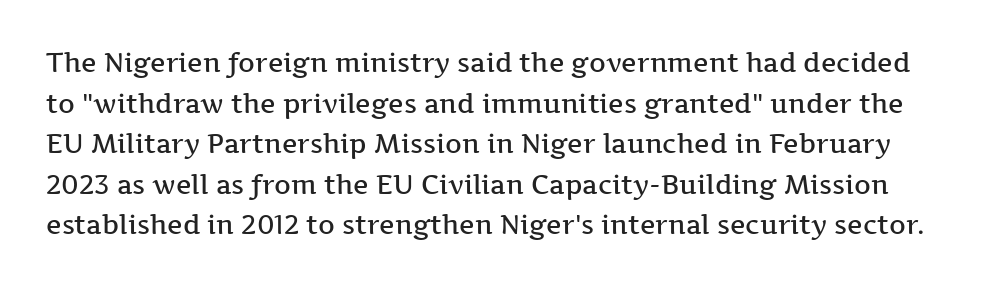
Compared with typical body copy, the letter spacing here is the same. Normally led — the rows are evenly, conventionally spaced. Emphasis by weight is partial: semibold. The lettering holds an erect, upright posture throughout. A clean baseline with only descenders dipping below it.
